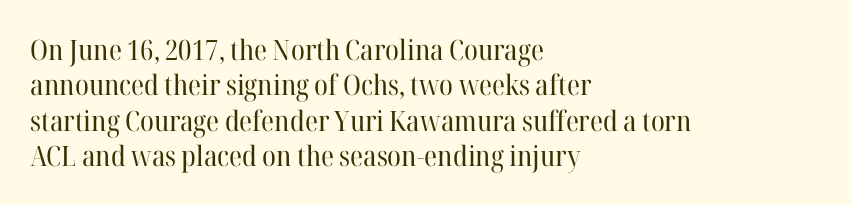
The image shows 28 px regular-weight serif type, upright; set left-aligned, normal line spacing (1.26x), normal letter spacing, not underlined; high stroke contrast and a medium x-height.
